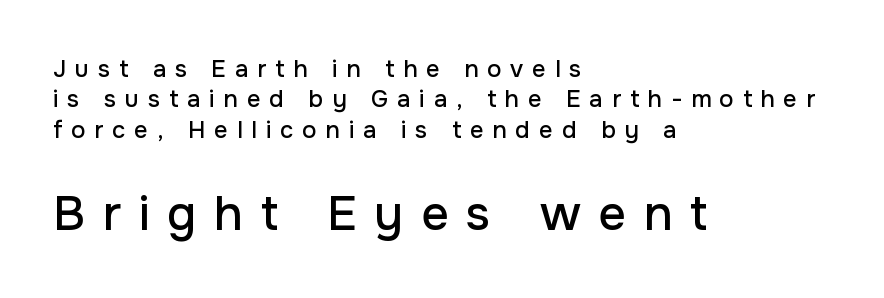
Q: Is the text italic (slanted)? A: No, it is upright.
Q: Is the typeface a serif or a sans-serif typeface? A: Sans-serif.
Q: Is the text underlined? A: No.
Q: How is the paragraph aligned? A: Left-aligned.
Q: Is the spacing between letters normal or unusually wide? A: Unusually wide.
Q: Is the spacing between lines tight, normal or loose? A: Normal.
Q: Which block of text is set in a larger size, the first (top) or the second (bottom)? A: The second (bottom) one.
Q: Width (condensed, normal, or wide)? A: Normal.
Q: Stroke contrast? A: Low.
Q: x-height? A: Medium.
Q: Monospaced? A: No.
